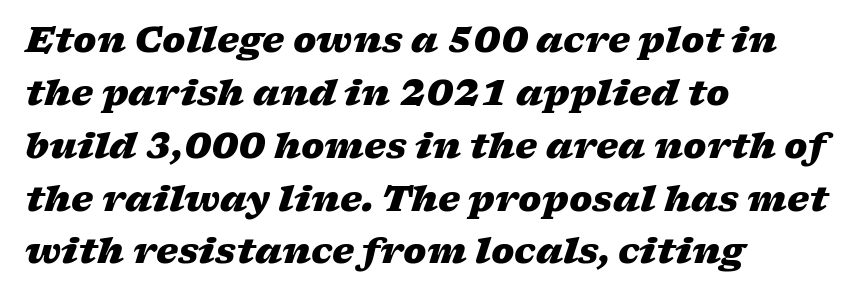
Q: Is the text bold? A: Yes.
Q: Is the text italic (slanted)? A: Yes, it leans right by about 17 degrees.
Q: Is the text underlined? A: No.
Q: How is the paragraph aligned? A: Left-aligned.
Q: Is the spacing between letters normal or unusually wide? A: Normal.
Q: Is the spacing between lines tight, normal or loose? A: Normal.
Q: Width (condensed, normal, or wide)? A: Wide.
Q: Stroke contrast? A: Low.
Q: x-height? A: Medium.
Q: Monospaced? A: No.
